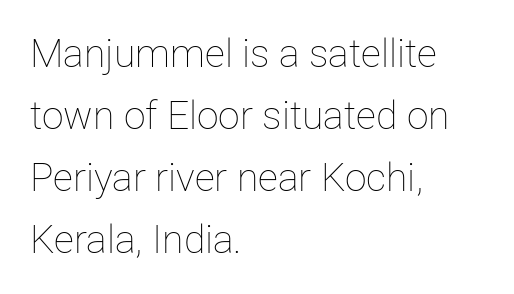
You could not count columns in this text — the font is proportionally spaced. Between one letter and the next there's only the usual sliver of space. No letter is thick-stroked: the sample isn't bold. Does the leading feel generous? No, just average. Bare-footed words on every line. Where is the straight margin? On the left.
